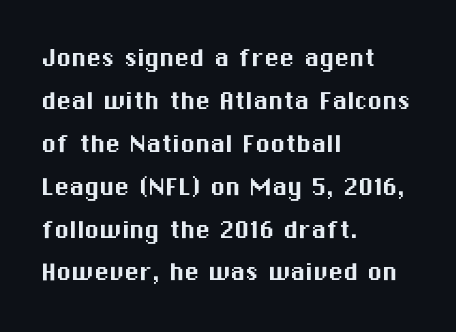
{"serif": "no", "italic": "no", "width": "normal", "stroke_contrast": "medium", "x_height": "medium", "monospaced": "no", "underline": "no", "align": "left", "line_spacing": "normal", "line_spacing_ratio": 1.43, "letter_spacing": "normal", "letter_spacing_em": 0.0, "glyph_px": 30}
